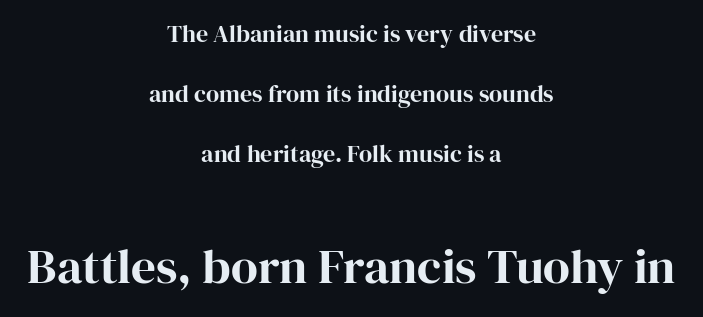
Do the characters align in a grid? No, the font is proportional. The space between consecutive lines is lavish. Short note: letters normally spaced. Look at the glyph heights: the lower group is clearly the bigger setting. The setting favours the middle, as headings and verse often do. Unlike a clean sans, this face finishes its strokes with serifs.
